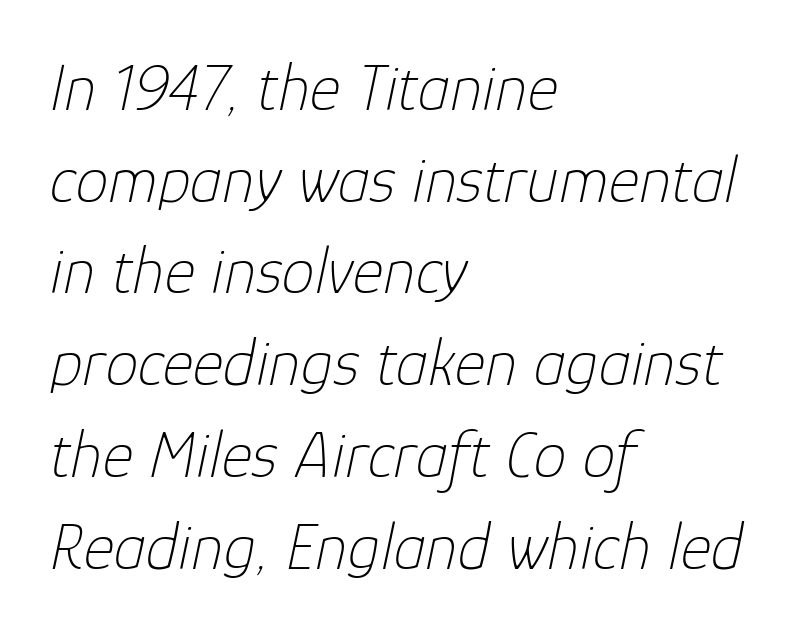
The image shows 66 px thin type, italic (leaning right); set left-aligned, normal line spacing (1.39x), normal letter spacing, not underlined; low stroke contrast and a medium x-height.
